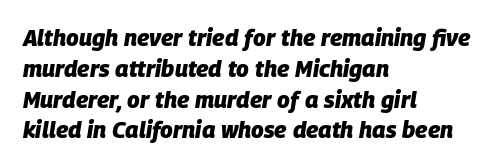
The strip under each line holds only bare page. Successive baselines arrive at the customary interval. The glyphs have the mass of a bold cut. The type is set solid horizontally, with unmodified tracking. Rendered with sloped, italic letterforms.
